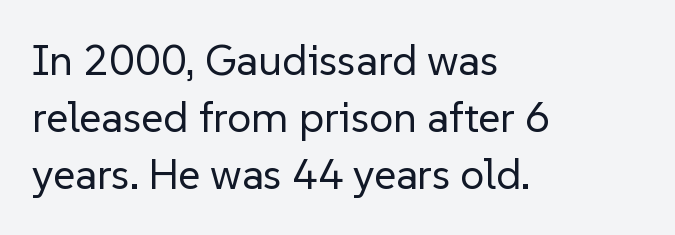
The image shows 43 px regular-weight sans-serif type, upright; set left-aligned, normal line spacing (1.33x), normal letter spacing, not underlined; low stroke contrast and a medium x-height.
